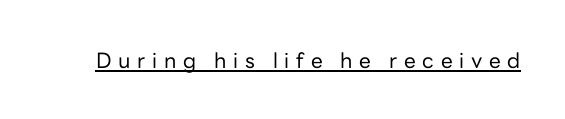
{"italic": "no", "bold": "no", "underline": "yes", "letter_spacing": "wide", "letter_spacing_em": 0.32, "glyph_px": 21}
